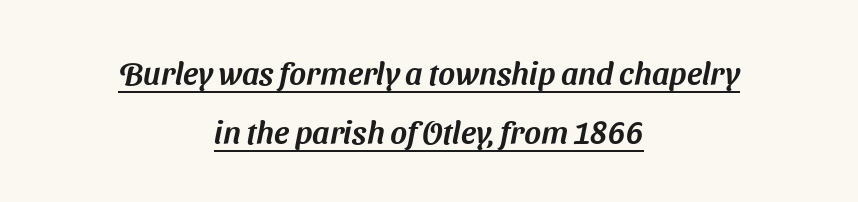
The image shows 32 px sans-serif type; set centered, line spacing 1.83x, normal letter spacing, underlined; medium stroke contrast and a medium x-height.
